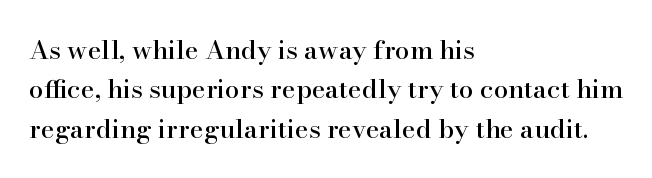
{"italic": "no", "underline": "no", "align": "left", "line_spacing": "normal", "line_spacing_ratio": 1.51, "letter_spacing": "normal", "letter_spacing_em": 0.0, "glyph_px": 26}
